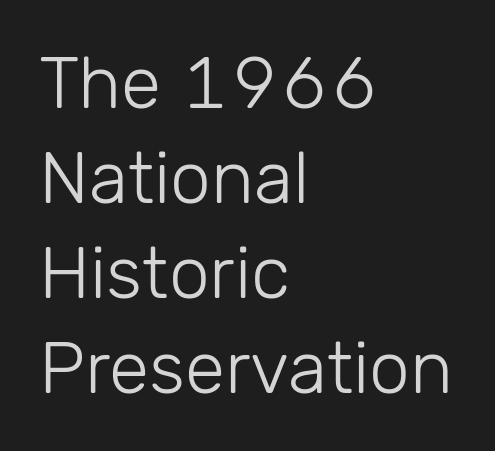
The image shows 73 px light sans-serif type, upright; set left-aligned, normal line spacing (1.3x), normal letter spacing, not underlined; low stroke contrast and a medium x-height.
